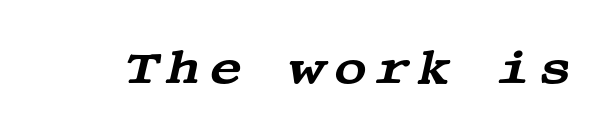
The image shows 46 px wide serif type, italic (leaning right); set not underlined; medium stroke contrast and a large x-height.
